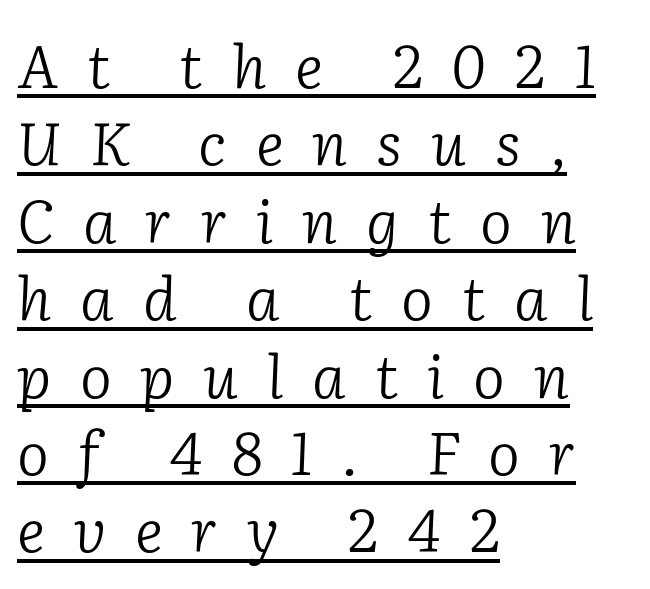
This sample is left-justified, so line endings fall wherever the words run out. Someone cranked the tracking dial way up on this one. Do the characters align in a grid? No, the font is proportional. Letters have the restrained weight of plain body copy at most. Every character sits at an angle, as italics do. The space between consecutive lines is moderate.
